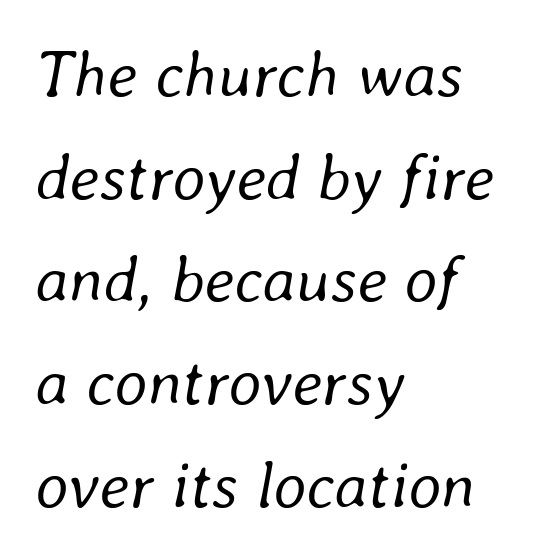
{"italic": "yes", "lean": "right", "slant_degrees": 8, "bold": "no", "weight": "regular", "width": "normal", "stroke_contrast": "low", "x_height": "medium", "monospaced": "no", "underline": "no", "align": "left", "line_spacing": "normal", "line_spacing_ratio": 1.58, "letter_spacing": "normal", "letter_spacing_em": 0.0, "glyph_px": 65}
